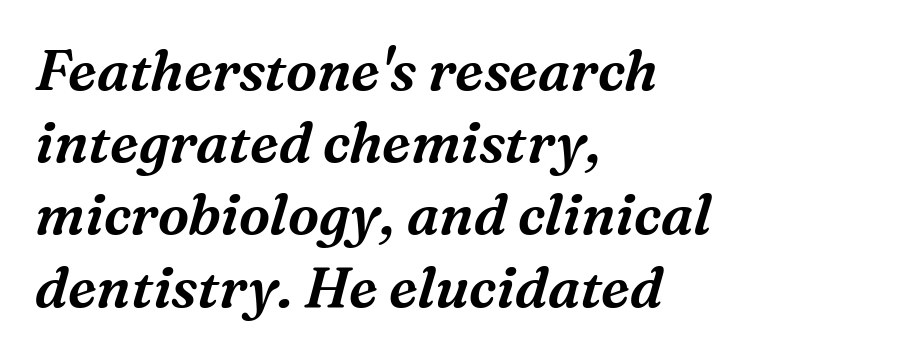
{"serif": "yes", "italic": "yes", "lean": "right", "slant_degrees": 16, "width": "normal", "stroke_contrast": "medium", "x_height": "medium", "monospaced": "no", "underline": "no", "align": "left", "line_spacing": "normal", "line_spacing_ratio": 1.29, "letter_spacing": "normal", "letter_spacing_em": 0.0, "glyph_px": 56}
